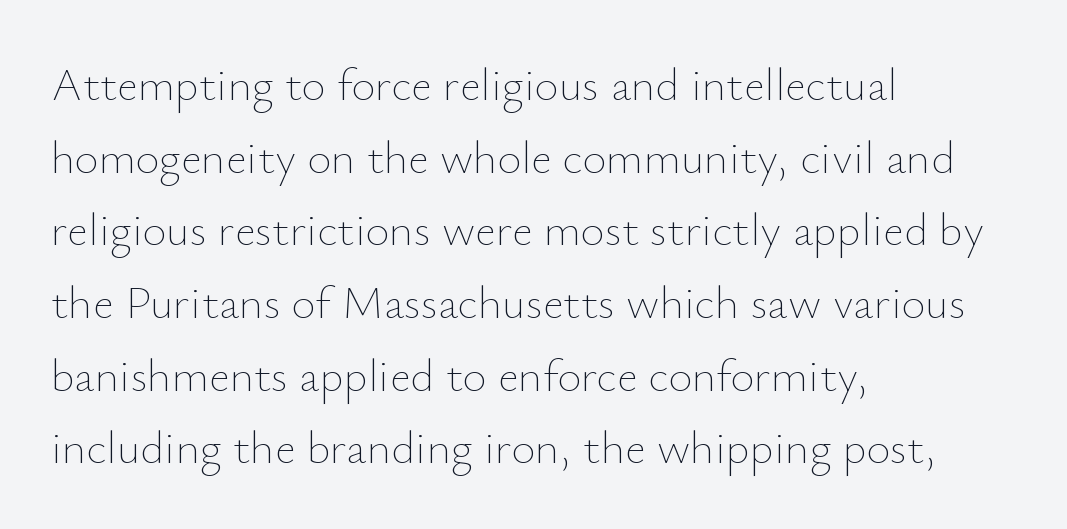
The image shows 46 px thin type, upright; set left-aligned, normal line spacing (1.58x), normal letter spacing, not underlined; low stroke contrast and a small x-height.
